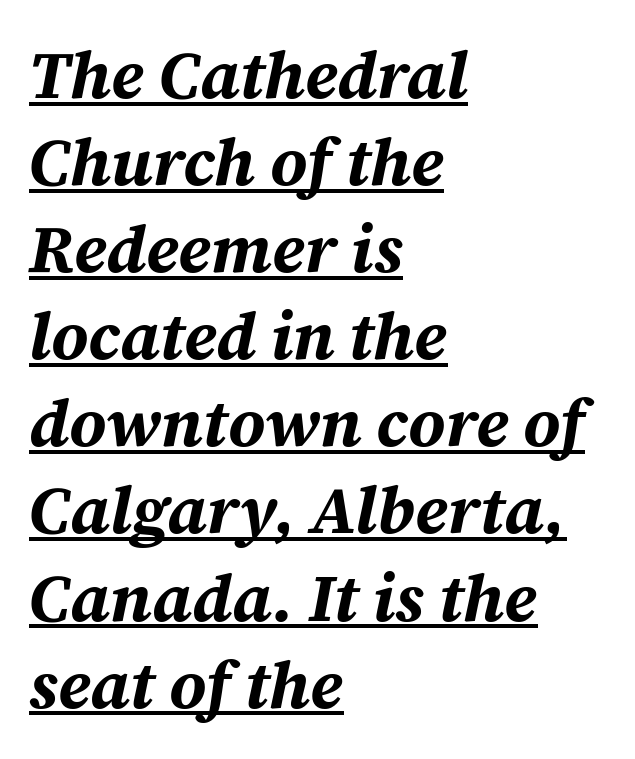
Q: Is the text bold? A: Yes.
Q: Is the text italic (slanted)? A: Yes, it leans right by about 12 degrees.
Q: Is the text underlined? A: Yes.
Q: How is the paragraph aligned? A: Left-aligned.
Q: Is the spacing between letters normal or unusually wide? A: Normal.
Q: Is the spacing between lines tight, normal or loose? A: Normal.
Q: Width (condensed, normal, or wide)? A: Normal.
Q: Stroke contrast? A: Medium.
Q: x-height? A: Medium.
Q: Monospaced? A: No.
